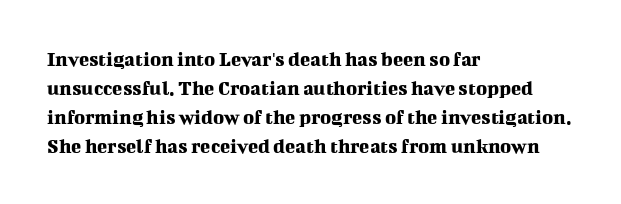
Q: Is the text italic (slanted)? A: No, it is upright.
Q: Is the text underlined? A: No.
Q: How is the paragraph aligned? A: Left-aligned.
Q: Is the spacing between letters normal or unusually wide? A: Normal.
Q: Is the spacing between lines tight, normal or loose? A: Normal.
